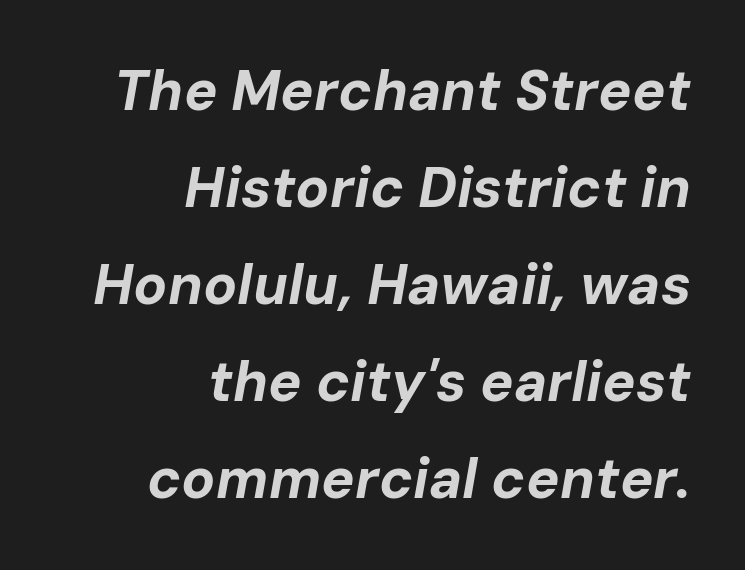
Q: Is the text bold? A: Yes.
Q: Is the text italic (slanted)? A: Yes, it leans right by about 10 degrees.
Q: Is the text underlined? A: No.
Q: How is the paragraph aligned? A: Right-aligned.
Q: Is the spacing between letters normal or unusually wide? A: Normal.
Q: Width (condensed, normal, or wide)? A: Normal.
Q: Stroke contrast? A: Low.
Q: x-height? A: Medium.
Q: Monospaced? A: No.
